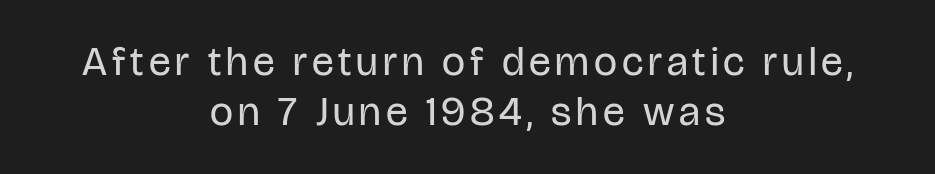
The image shows 41 px regular-weight, condensed sans-serif type, upright; set centered, line spacing 1.23x, not underlined; low stroke contrast and a large x-height.
